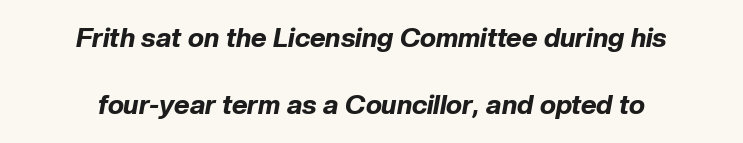
Leading: increased. The letters sit at their default tracking, neither squeezed nor spread. The glyphs look as if they've been sheared to an angle. A full-strength bold gives these letters their thick strokes.
